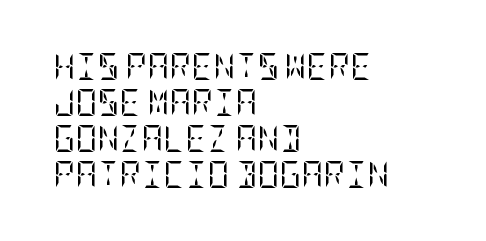
{"italic": "no", "bold": "no", "underline": "no", "align": "left", "line_spacing": "normal", "line_spacing_ratio": 1.33, "letter_spacing": "normal", "letter_spacing_em": 0.0, "glyph_px": 27}
